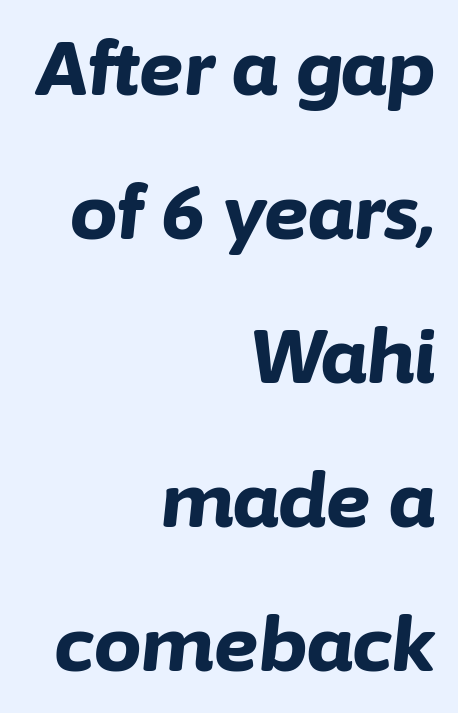
{"italic": "yes", "lean": "right", "slant_degrees": 6, "bold": "yes", "weight": "bold", "width": "normal", "stroke_contrast": "low", "x_height": "medium", "monospaced": "no", "underline": "no", "align": "right", "line_spacing": "loose", "line_spacing_ratio": 1.92, "letter_spacing": "normal", "letter_spacing_em": 0.0, "glyph_px": 75}
